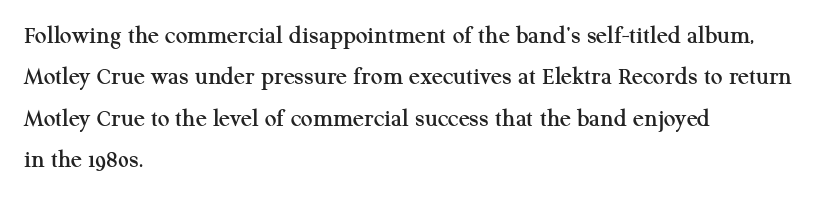
Honestly, there is no underline to notice here at all. Nothing unusual about the tracking: characters are spaced as the font intends. These lines stack with their left ends in a neat column. Posture: vertical. Normally led — the rows are evenly, conventionally spaced.
